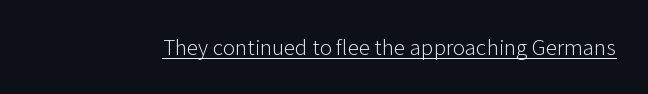
Students, observe the line beneath the letters — that is underlining. You can tell it's not italic because the verticals are truly vertical. Stems here are at most as thick as an everyday book face. Between one letter and the next there's only the usual sliver of space.
